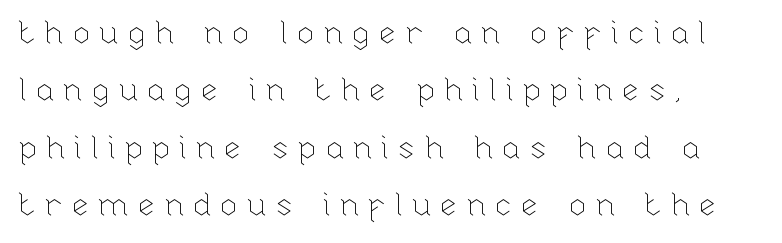
Check the space under the baseline: it is left empty. Notice how the stems are strictly vertical — no italics here. Inter-character spacing is expanded well beyond the font's built-in metrics. Proportional: the letters do not fall into vertical columns. A quiet, ordinary-to-light weight characterises the typeface.
